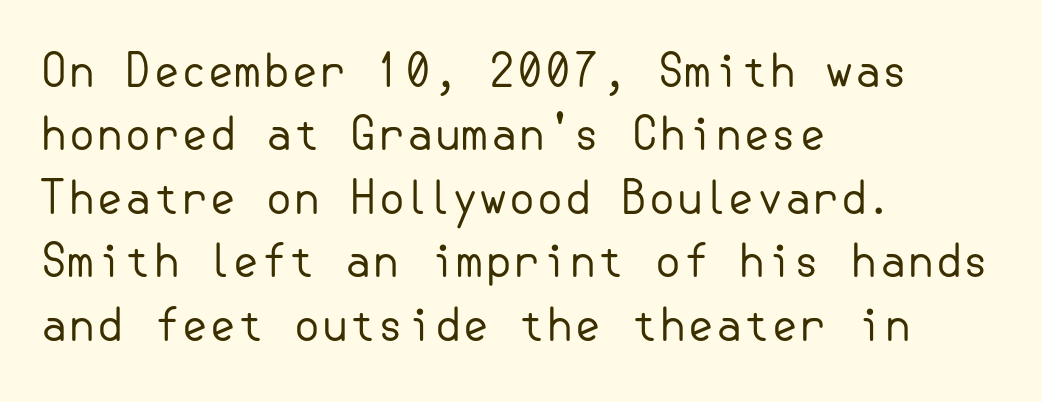
Q: Is the text bold? A: No.
Q: Is the text italic (slanted)? A: No, it is upright.
Q: Is the typeface a serif or a sans-serif typeface? A: Sans-serif.
Q: Is the text underlined? A: No.
Q: How is the paragraph aligned? A: Left-aligned.
Q: Is the spacing between letters normal or unusually wide? A: Normal.
Q: Is the spacing between lines tight, normal or loose? A: Normal.
Q: Width (condensed, normal, or wide)? A: Normal.
Q: Stroke contrast? A: Low.
Q: x-height? A: Small.
